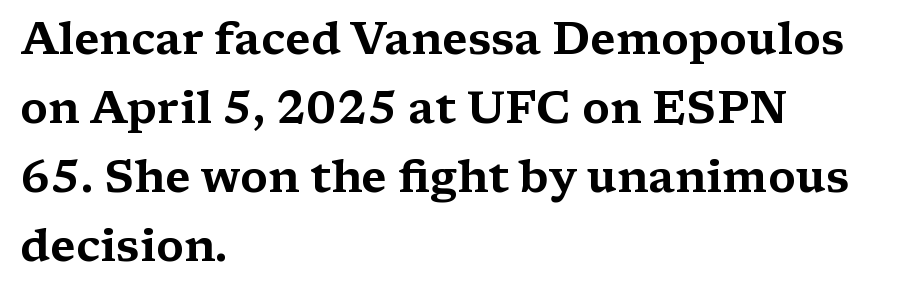
Q: Is the text italic (slanted)? A: No, it is upright.
Q: Is the typeface a serif or a sans-serif typeface? A: Serif.
Q: Is the text underlined? A: No.
Q: How is the paragraph aligned? A: Left-aligned.
Q: Is the spacing between letters normal or unusually wide? A: Normal.
Q: Is the spacing between lines tight, normal or loose? A: Normal.
Q: Width (condensed, normal, or wide)? A: Wide.
Q: Stroke contrast? A: Medium.
Q: x-height? A: Medium.
Q: Monospaced? A: No.
